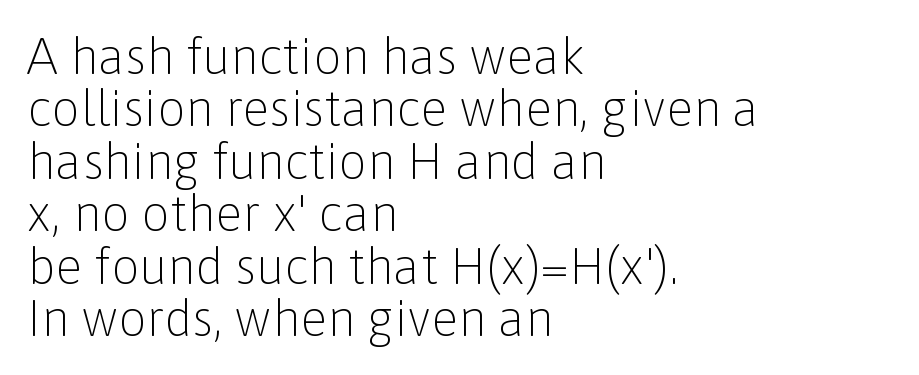
Q: Is the text bold? A: No.
Q: Is the text italic (slanted)? A: No, it is upright.
Q: Is the typeface a serif or a sans-serif typeface? A: Sans-serif.
Q: Is the text underlined? A: No.
Q: How is the paragraph aligned? A: Left-aligned.
Q: Is the spacing between letters normal or unusually wide? A: Normal.
Q: Is the spacing between lines tight, normal or loose? A: Tight.
Q: Width (condensed, normal, or wide)? A: Normal.
Q: Stroke contrast? A: Low.
Q: x-height? A: Medium.
Q: Monospaced? A: No.
